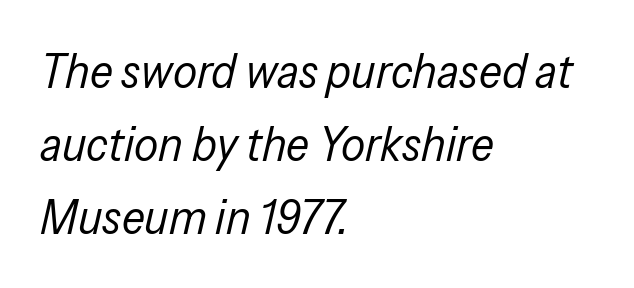
Q: Is the text bold? A: No.
Q: Is the text italic (slanted)? A: Yes, it leans right by about 13 degrees.
Q: Is the text underlined? A: No.
Q: How is the paragraph aligned? A: Left-aligned.
Q: Is the spacing between letters normal or unusually wide? A: Normal.
Q: Is the spacing between lines tight, normal or loose? A: Normal.
Q: Width (condensed, normal, or wide)? A: Condensed.
Q: Stroke contrast? A: Low.
Q: x-height? A: Medium.
Q: Monospaced? A: No.
